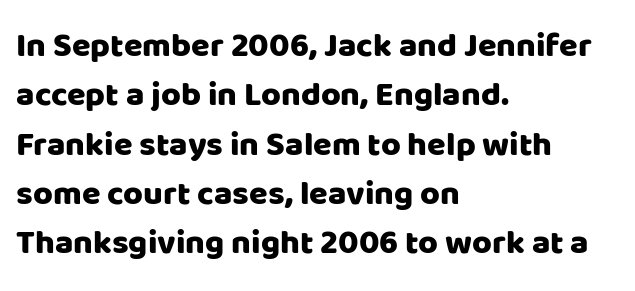
Q: Is the text italic (slanted)? A: No, it is upright.
Q: Is the typeface a serif or a sans-serif typeface? A: Sans-serif.
Q: Is the text underlined? A: No.
Q: How is the paragraph aligned? A: Left-aligned.
Q: Is the spacing between letters normal or unusually wide? A: Normal.
Q: Is the spacing between lines tight, normal or loose? A: Normal.
Q: Width (condensed, normal, or wide)? A: Normal.
Q: Stroke contrast? A: Low.
Q: x-height? A: Large.
Q: Monospaced? A: No.
